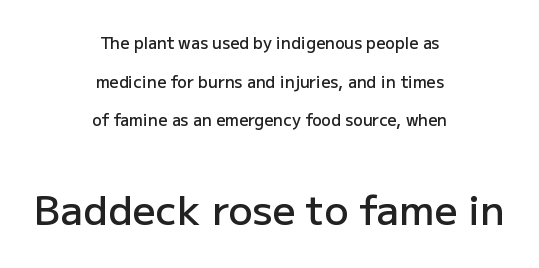
The image shows 40 px semibold sans-serif type, upright; set centered, loose line spacing (2.42x), normal letter spacing, not underlined; the second (bottom) block is 2.5x larger; low stroke contrast and a medium x-height.
